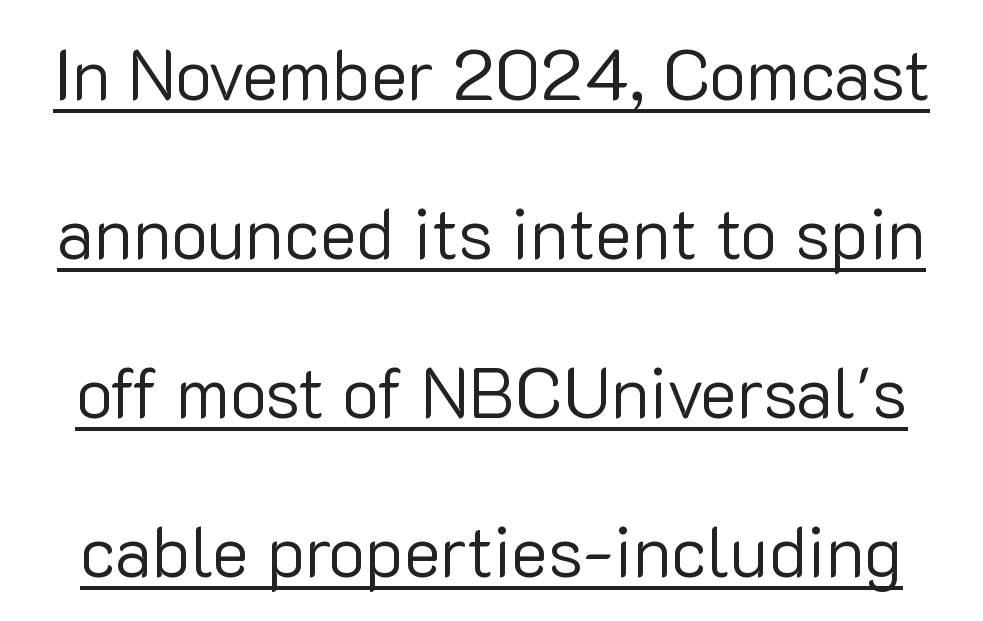
The image shows 70 px regular-weight sans-serif type, upright; set loose line spacing (2.27x), normal letter spacing, underlined; low stroke contrast and a medium x-height.
